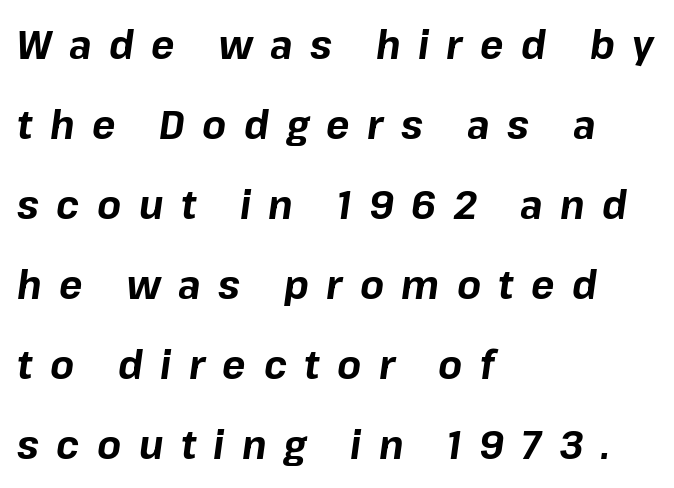
Line spacing here is loose. The rendering uses natural spacing where letterforms have individual widths. Does extra space separate the letters? Yes, quite a lot of it. The whole block is typeset with a tilt. In CSS terms this would be text-align: left. The area under the type is left untouched.
